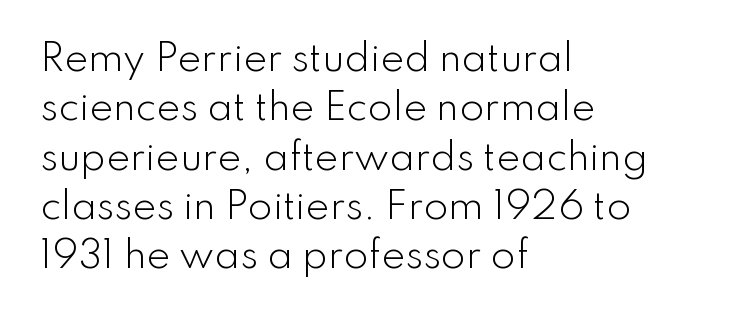
How would I describe the line gaps? Plain and ordinary. The glyphs are unaccompanied by any horizontal stroke below them. The typeface chosen for these lines omits serifs. Teacher's note: observe the even left margin — that is flush-left alignment. Observe the ordinary spacing: letters are neighbours, not strangers.
